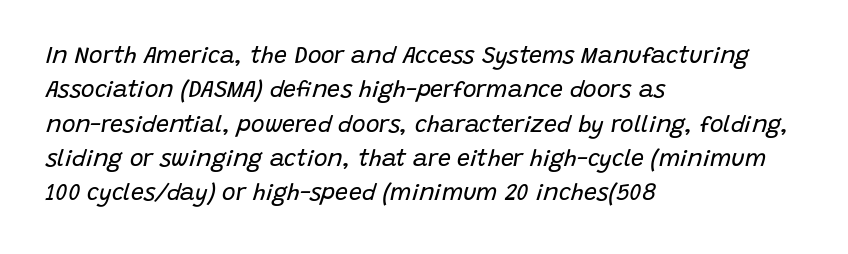
The image shows 23 px text type, italic (leaning right); set left-aligned, normal line spacing (1.49x), normal letter spacing, not underlined.
